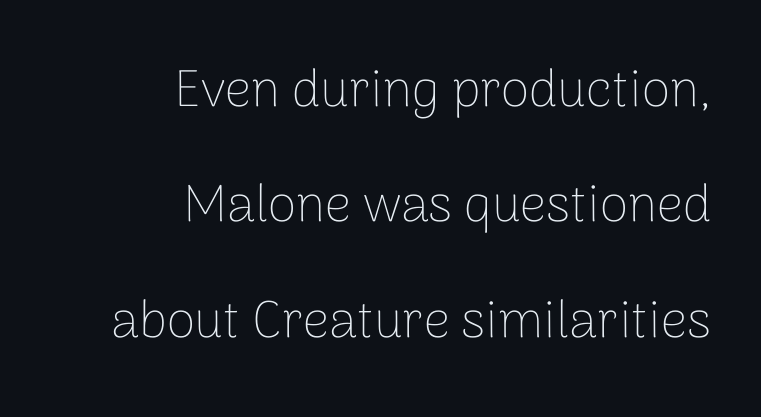
Q: Is the text bold? A: No.
Q: Is the text italic (slanted)? A: No, it is upright.
Q: Is the typeface a serif or a sans-serif typeface? A: Sans-serif.
Q: Is the text underlined? A: No.
Q: How is the paragraph aligned? A: Right-aligned.
Q: Is the spacing between letters normal or unusually wide? A: Normal.
Q: Is the spacing between lines tight, normal or loose? A: Loose.
Q: Width (condensed, normal, or wide)? A: Normal.
Q: Stroke contrast? A: Low.
Q: x-height? A: Medium.
Q: Monospaced? A: No.
